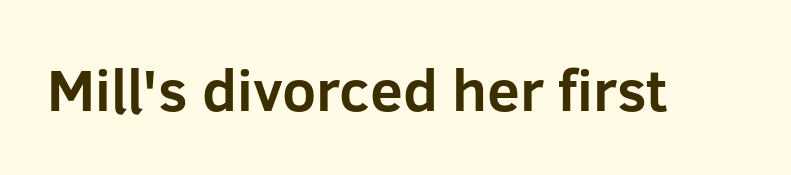
Q: Is the text bold? A: Yes.
Q: Is the text italic (slanted)? A: No, it is upright.
Q: Is the typeface a serif or a sans-serif typeface? A: Sans-serif.
Q: Is the text underlined? A: No.
Q: Is the spacing between letters normal or unusually wide? A: Normal.
Q: Width (condensed, normal, or wide)? A: Normal.
Q: Stroke contrast? A: Low.
Q: x-height? A: Medium.
Q: Monospaced? A: No.
